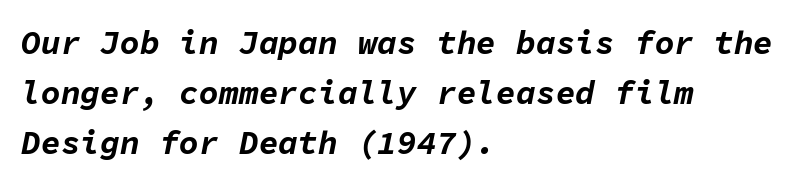
{"italic": "yes", "lean": "right", "slant_degrees": 11, "bold": "yes", "weight": "bold", "width": "normal", "stroke_contrast": "low", "x_height": "medium", "monospaced": "yes", "underline": "no", "align": "left", "line_spacing": "normal", "line_spacing_ratio": 1.51, "letter_spacing": "normal", "letter_spacing_em": 0.0, "glyph_px": 33}
